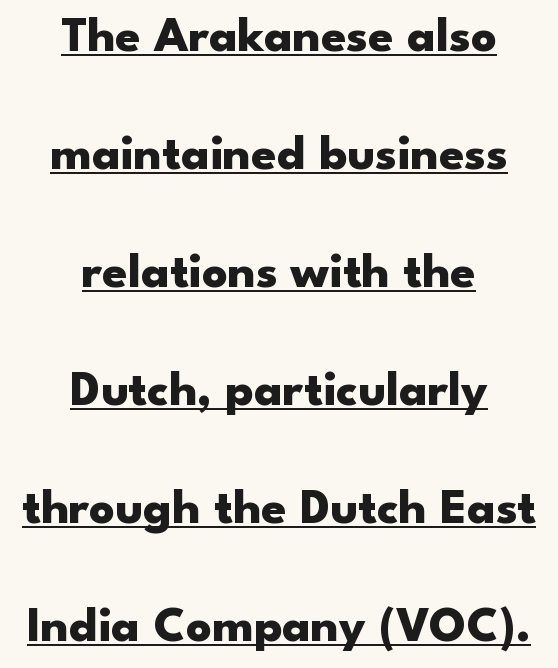
The glyphs are accompanied by a horizontal stroke just below them. Designer's note — italics off, roman on. Caption: standard tracking, unaltered. The passage shown stacks its lines with a broad gap. The face used here has the dense, thick strokes of a bold. Each letter keeps its own natural width here, so spacing adapts to shape.
